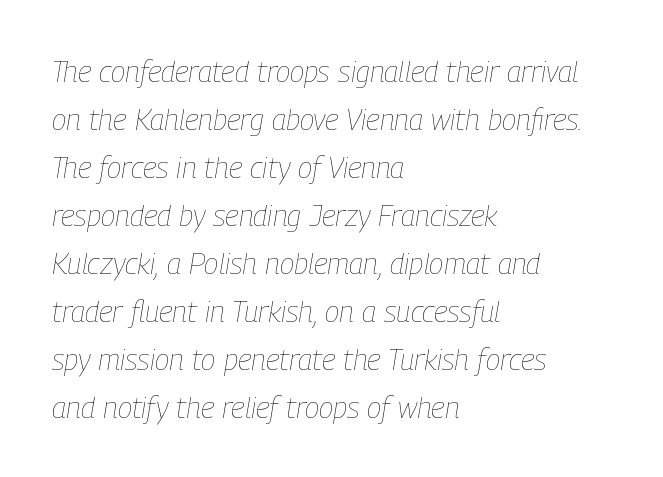
Q: Is the text bold? A: No.
Q: Is the text italic (slanted)? A: Yes, it leans right by about 9 degrees.
Q: Is the text underlined? A: No.
Q: How is the paragraph aligned? A: Left-aligned.
Q: Is the spacing between letters normal or unusually wide? A: Normal.
Q: Is the spacing between lines tight, normal or loose? A: Normal.
Q: Width (condensed, normal, or wide)? A: Condensed.
Q: Stroke contrast? A: Low.
Q: x-height? A: Medium.
Q: Monospaced? A: No.
